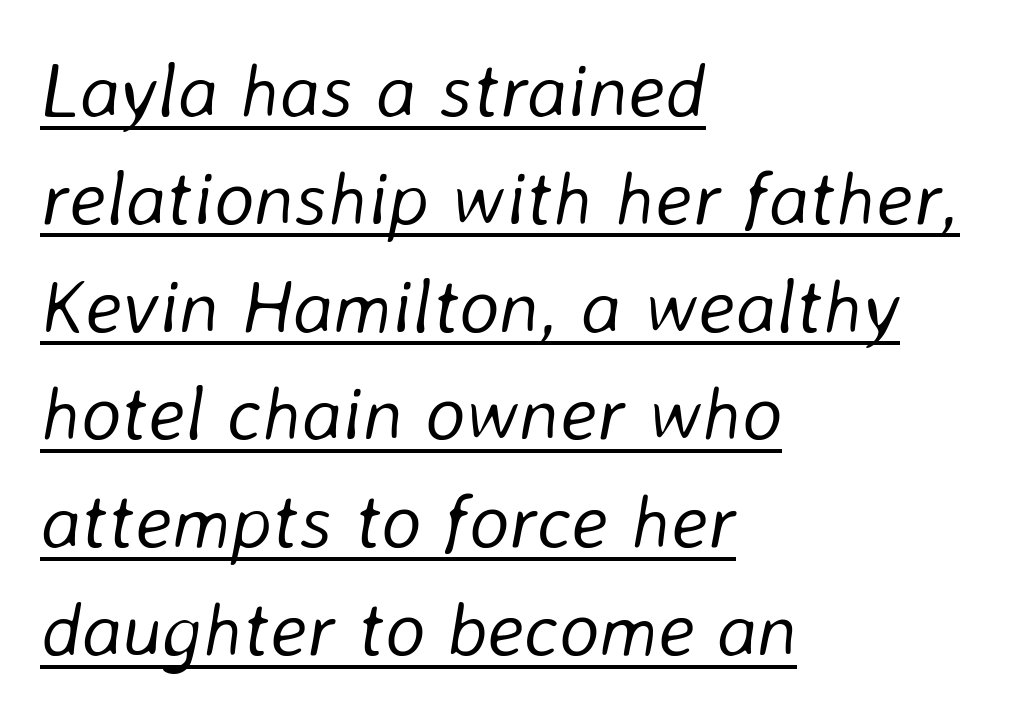
The image shows 77 px light type, italic (leaning right); set left-aligned, normal line spacing (1.4x), normal letter spacing, underlined; low stroke contrast and a medium x-height.
